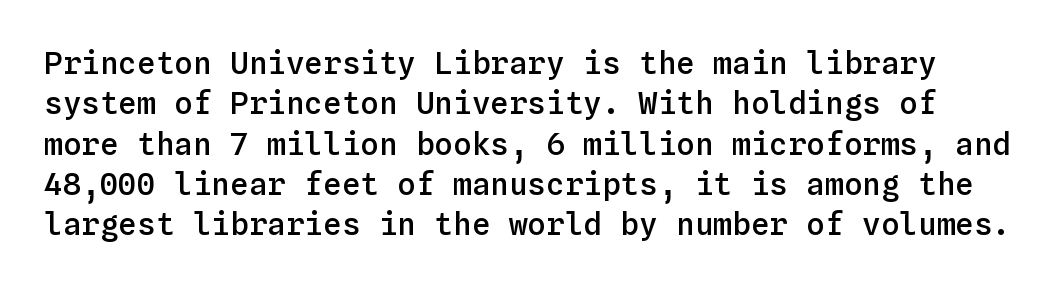
The image shows 31 px semibold type, upright, monospaced; set normal line spacing (1.3x), normal letter spacing, not underlined; low stroke contrast and a medium x-height.
